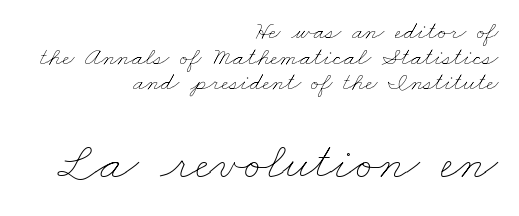
Q: Is the text bold? A: No.
Q: Is the text underlined? A: No.
Q: How is the paragraph aligned? A: Right-aligned.
Q: Is the spacing between letters normal or unusually wide? A: Normal.
Q: Is the spacing between lines tight, normal or loose? A: Tight.
Q: Which block of text is set in a larger size, the first (top) or the second (bottom)? A: The second (bottom) one.
Q: Width (condensed, normal, or wide)? A: Wide.
Q: Stroke contrast? A: Low.
Q: x-height? A: Small.
Q: Monospaced? A: No.
